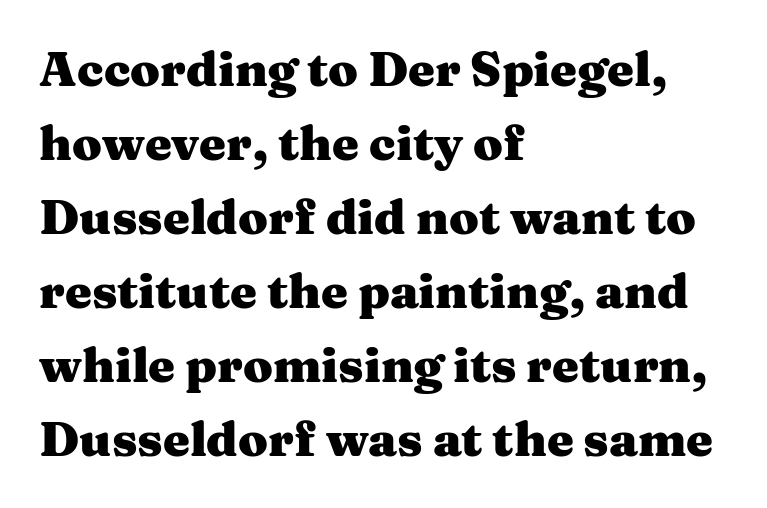
The image shows 48 px heavy, wide serif type, upright; set left-aligned, normal line spacing (1.54x), normal letter spacing, not underlined; medium stroke contrast and a medium x-height.
